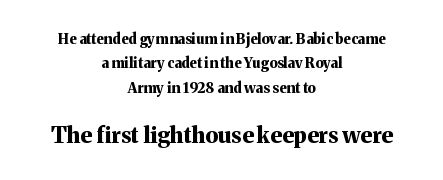
{"italic": "no", "bold": "yes", "underline": "no", "align": "center", "line_spacing_ratio": 1.75, "letter_spacing": "normal", "letter_spacing_em": 0.0, "larger_block": "second", "size_ratio": 1.57, "glyph_px": 22}
